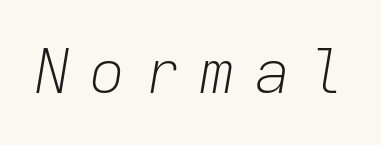
Is the type slanted? Yes — the strokes lean at a clear angle. Counters stay open thanks to moderate or lighter strokes. A clean baseline with only descenders dipping below it. Letter spacing: wide. The face used here is monospaced, like something from a code editor.
